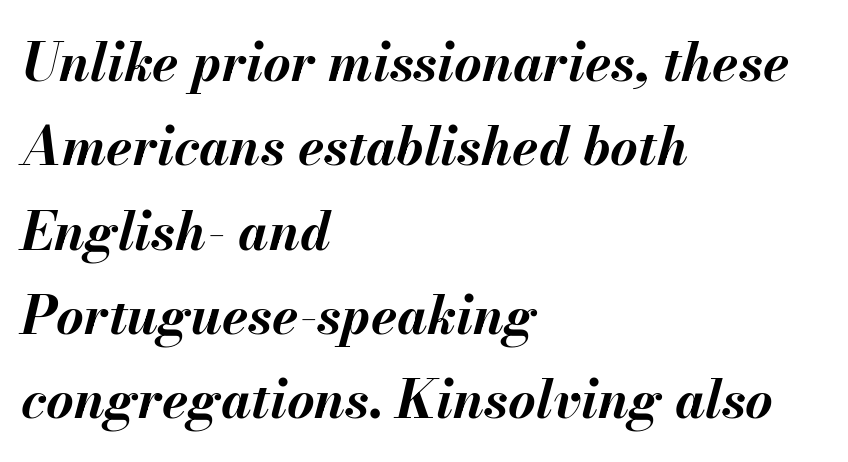
Just letters on the line, the space beneath them empty. Posture: slanted. These lines are rendered in a variable-pitch font. Thick stems and heavy bowls — unmistakably bold. The ragged edge is on the right, which tells us the setting is flush left. Leading matches the norm, producing a regular column.
